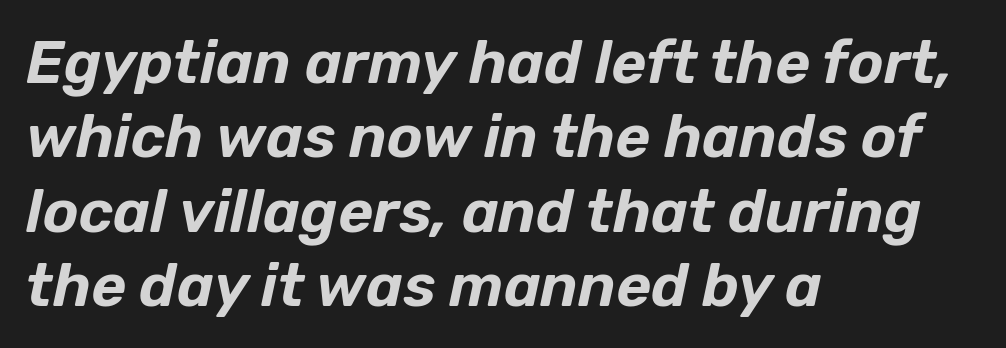
The image shows 60 px text type, italic (leaning right); set left-aligned, line spacing 1.24x, normal letter spacing, not underlined; low stroke contrast and a medium x-height.
